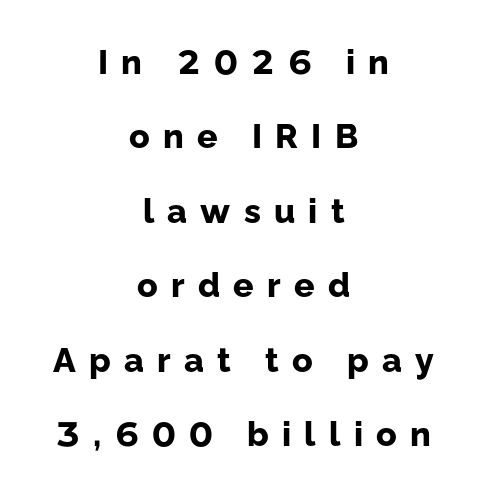
{"serif": "no", "italic": "no", "bold": "yes", "weight": "bold", "width": "normal", "stroke_contrast": "low", "x_height": "medium", "monospaced": "no", "underline": "no", "align": "center", "line_spacing": "loose", "line_spacing_ratio": 2.19, "letter_spacing": "wide", "letter_spacing_em": 0.39, "glyph_px": 34}
